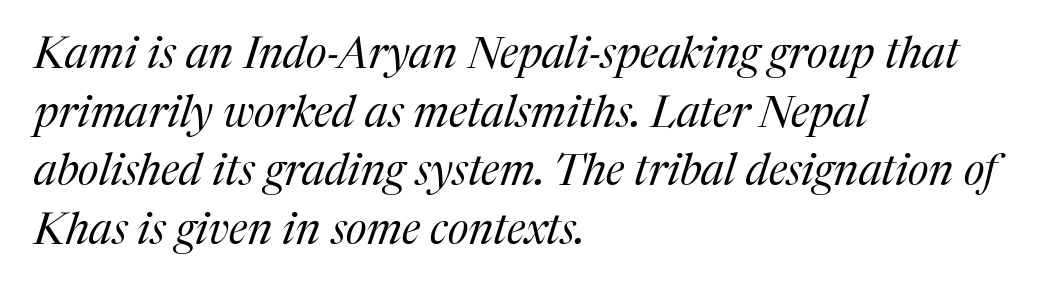
Q: Is the text bold? A: No.
Q: Is the text italic (slanted)? A: Yes, it leans right by about 17 degrees.
Q: Is the typeface a serif or a sans-serif typeface? A: Serif.
Q: Is the text underlined? A: No.
Q: How is the paragraph aligned? A: Left-aligned.
Q: Is the spacing between letters normal or unusually wide? A: Normal.
Q: Is the spacing between lines tight, normal or loose? A: Normal.
Q: Width (condensed, normal, or wide)? A: Normal.
Q: Stroke contrast? A: Medium.
Q: x-height? A: Medium.
Q: Monospaced? A: No.
